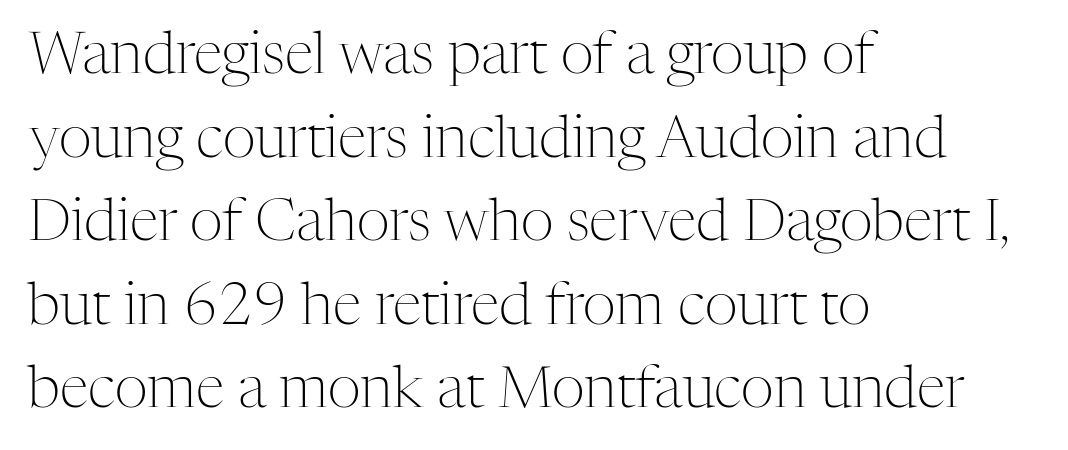
Q: Is the text bold? A: No.
Q: Is the text italic (slanted)? A: No, it is upright.
Q: Is the typeface a serif or a sans-serif typeface? A: Serif.
Q: Is the text underlined? A: No.
Q: How is the paragraph aligned? A: Left-aligned.
Q: Is the spacing between letters normal or unusually wide? A: Normal.
Q: Is the spacing between lines tight, normal or loose? A: Normal.
Q: Width (condensed, normal, or wide)? A: Normal.
Q: Stroke contrast? A: Medium.
Q: x-height? A: Medium.
Q: Monospaced? A: No.
